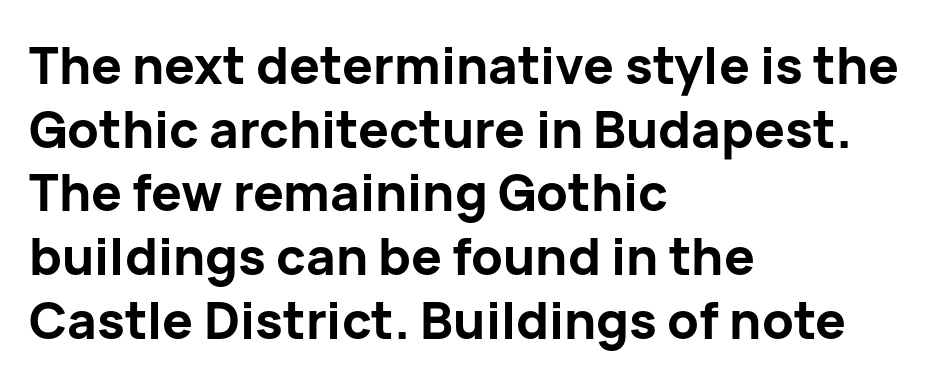
Q: Is the text bold? A: Yes.
Q: Is the text italic (slanted)? A: No, it is upright.
Q: Is the typeface a serif or a sans-serif typeface? A: Sans-serif.
Q: Is the text underlined? A: No.
Q: How is the paragraph aligned? A: Left-aligned.
Q: Is the spacing between letters normal or unusually wide? A: Normal.
Q: Is the spacing between lines tight, normal or loose? A: Normal.
Q: Width (condensed, normal, or wide)? A: Normal.
Q: Stroke contrast? A: Low.
Q: x-height? A: Medium.
Q: Monospaced? A: No.
